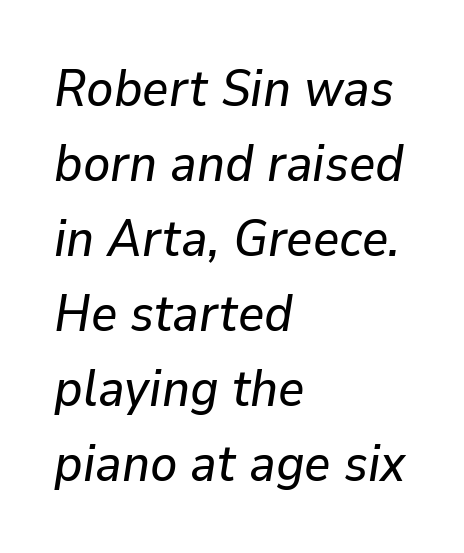
{"italic": "yes", "lean": "right", "slant_degrees": 9, "width": "normal", "stroke_contrast": "low", "x_height": "medium", "monospaced": "no", "underline": "no", "align": "left", "line_spacing": "normal", "line_spacing_ratio": 1.47, "letter_spacing": "normal", "letter_spacing_em": 0.0, "glyph_px": 51}
